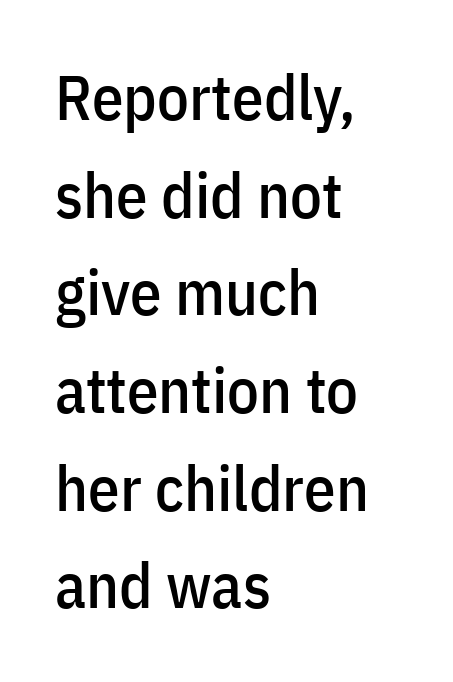
Q: Is the text italic (slanted)? A: No, it is upright.
Q: Is the typeface a serif or a sans-serif typeface? A: Sans-serif.
Q: Is the text underlined? A: No.
Q: How is the paragraph aligned? A: Left-aligned.
Q: Is the spacing between letters normal or unusually wide? A: Normal.
Q: Is the spacing between lines tight, normal or loose? A: Normal.
Q: Width (condensed, normal, or wide)? A: Condensed.
Q: Stroke contrast? A: Low.
Q: x-height? A: Medium.
Q: Monospaced? A: No.
